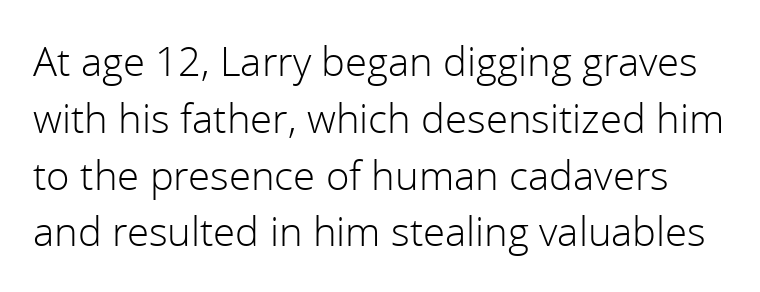
The image shows 40 px light sans-serif type, upright; set normal line spacing (1.42x), normal letter spacing, not underlined; a medium x-height.
